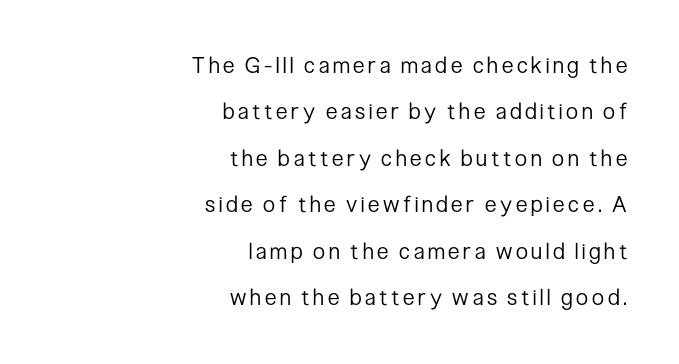
Summary of weight: not heavy and not bold. If you drew a ruler down the right edge, every line would touch it. The space beneath each line is pristine and unruled. The type sits square on the baseline with zero lean. Leading is clearly above the norm, producing a sparse column.
